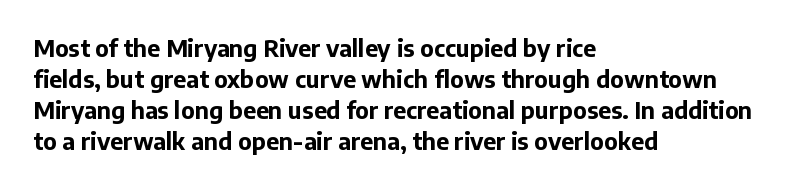
The image shows 23 px bold type, upright; set left-aligned, normal line spacing (1.35x), normal letter spacing, not underlined.
